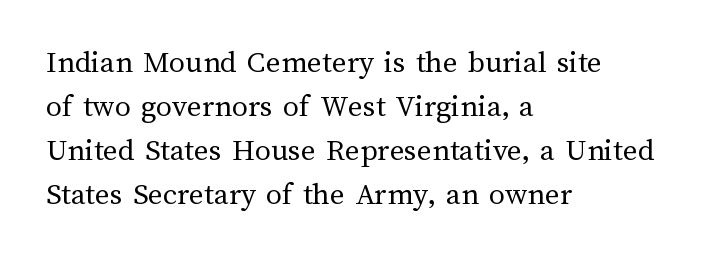
{"italic": "no", "bold": "no", "weight": "regular", "width": "normal", "stroke_contrast": "medium", "x_height": "medium", "monospaced": "no", "underline": "no", "align": "left", "line_spacing": "normal", "line_spacing_ratio": 1.38, "letter_spacing": "normal", "letter_spacing_em": 0.0, "glyph_px": 32}
